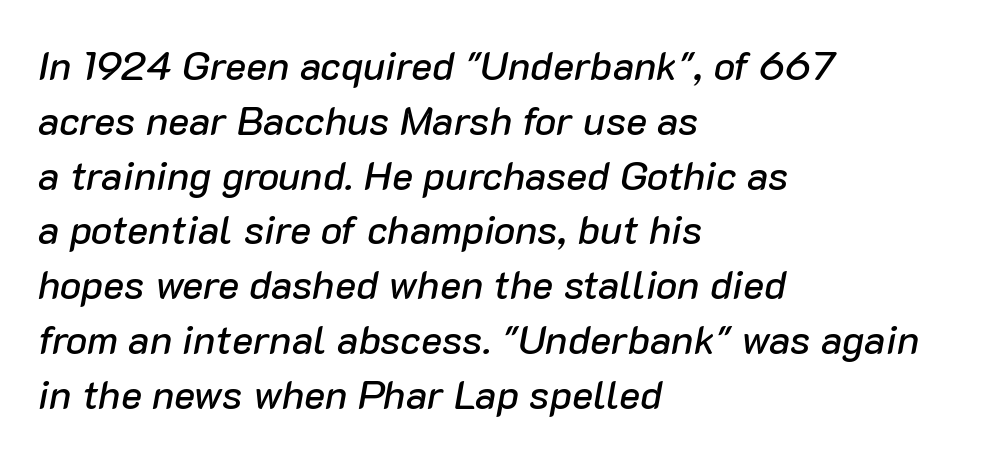
Q: Is the text italic (slanted)? A: Yes, it leans right by about 10 degrees.
Q: Is the text underlined? A: No.
Q: How is the paragraph aligned? A: Left-aligned.
Q: Is the spacing between letters normal or unusually wide? A: Normal.
Q: Is the spacing between lines tight, normal or loose? A: Normal.
Q: Width (condensed, normal, or wide)? A: Normal.
Q: Stroke contrast? A: Low.
Q: x-height? A: Medium.
Q: Monospaced? A: No.
